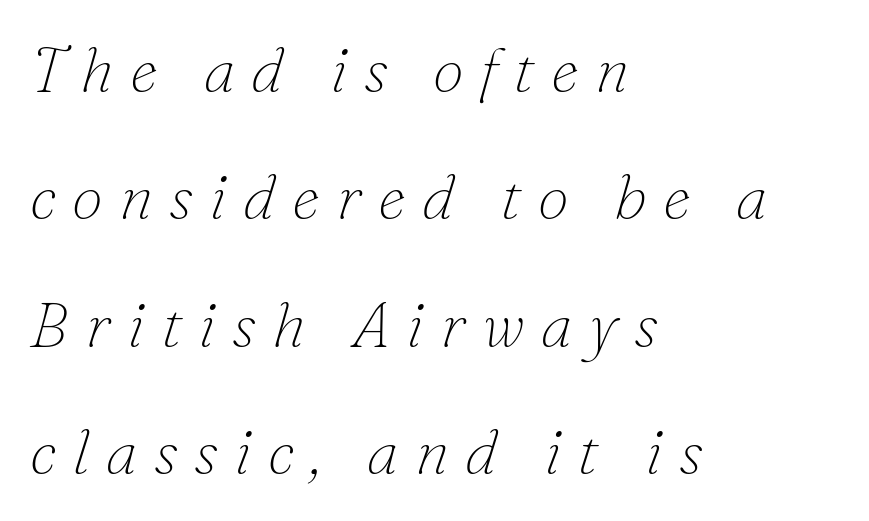
Plain, unruled lines of type. The rag falls on the right side of this text block. Yep, those are serifs on the letters. The passage shown is not bold in any degree. Here the designer chose a conventional face with non-uniform glyph widths. A typesetter would mark this as italic.
